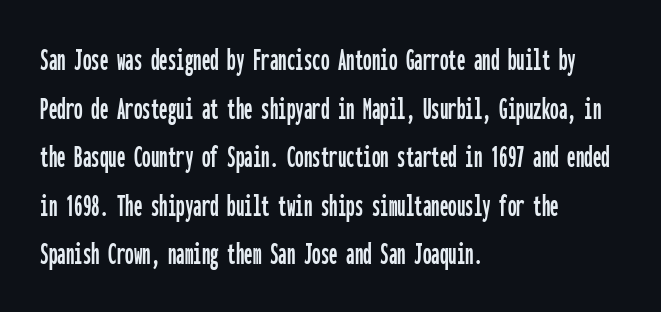
The image shows 34 px condensed sans-serif type, upright, monospaced; set left-aligned, normal line spacing (1.43x), normal letter spacing, not underlined; low stroke contrast and a medium x-height.
